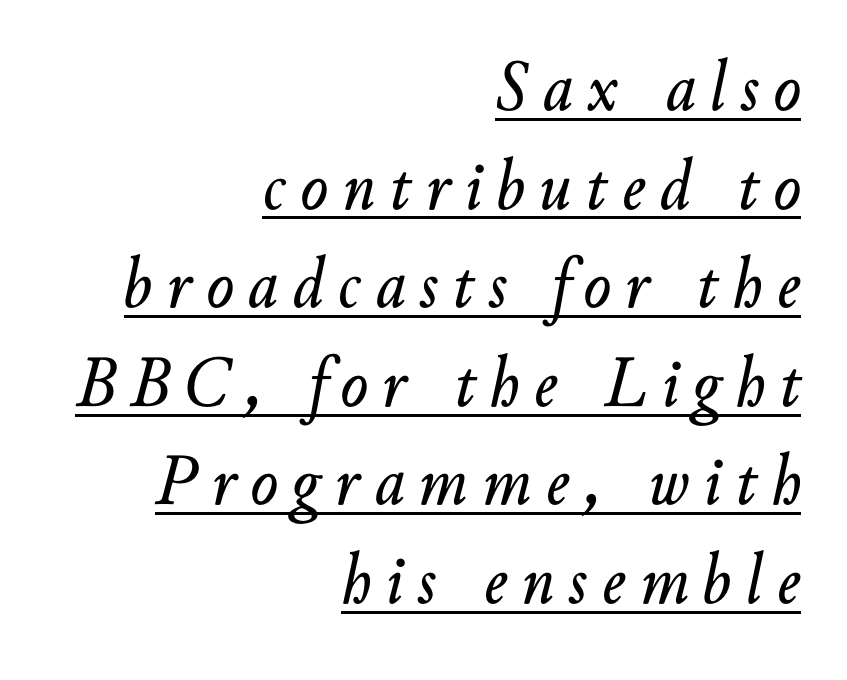
Compared with a flush-left layout, this one pins lines to the opposite, right side. The rendering applies a slant to the glyphs. This is underlined copy, the kind a proofreader might mark for attention. Someone cranked the tracking dial way up on this one. Honestly, the row spacing looks completely unremarkable.
